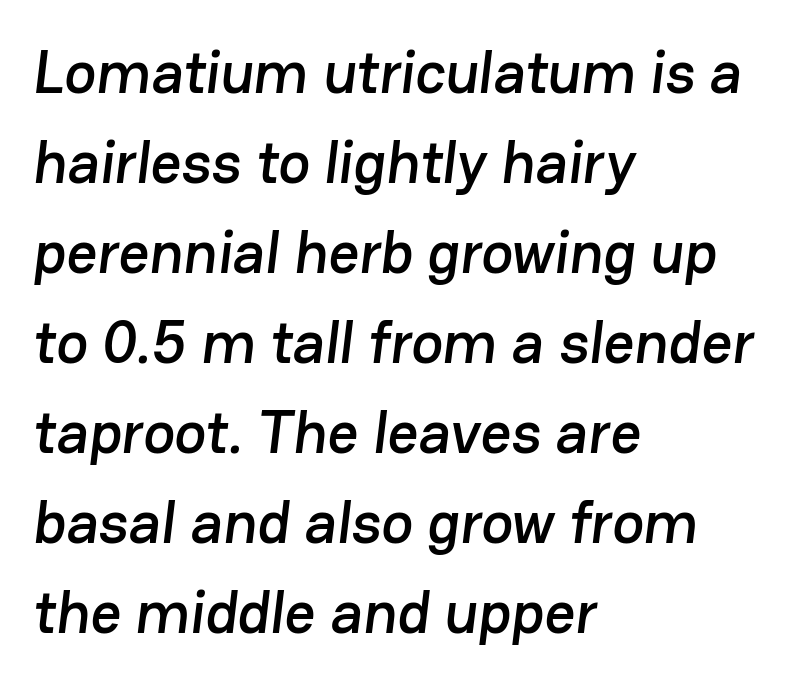
Q: Is the typeface a serif or a sans-serif typeface? A: Sans-serif.
Q: Is the text underlined? A: No.
Q: How is the paragraph aligned? A: Left-aligned.
Q: Is the spacing between letters normal or unusually wide? A: Normal.
Q: Is the spacing between lines tight, normal or loose? A: Normal.
Q: Width (condensed, normal, or wide)? A: Normal.
Q: Stroke contrast? A: Low.
Q: x-height? A: Medium.
Q: Monospaced? A: No.
